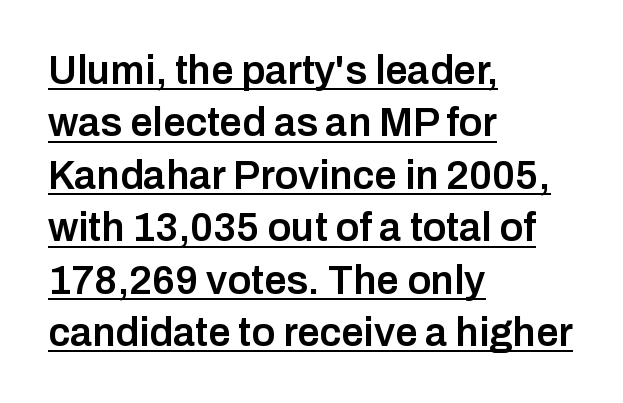
Q: Is the text bold? A: Semi-bold.
Q: Is the text italic (slanted)? A: No, it is upright.
Q: Is the typeface a serif or a sans-serif typeface? A: Sans-serif.
Q: Is the text underlined? A: Yes.
Q: How is the paragraph aligned? A: Left-aligned.
Q: Is the spacing between letters normal or unusually wide? A: Normal.
Q: Is the spacing between lines tight, normal or loose? A: Normal.
Q: Width (condensed, normal, or wide)? A: Normal.
Q: Stroke contrast? A: Low.
Q: x-height? A: Medium.
Q: Monospaced? A: No.
